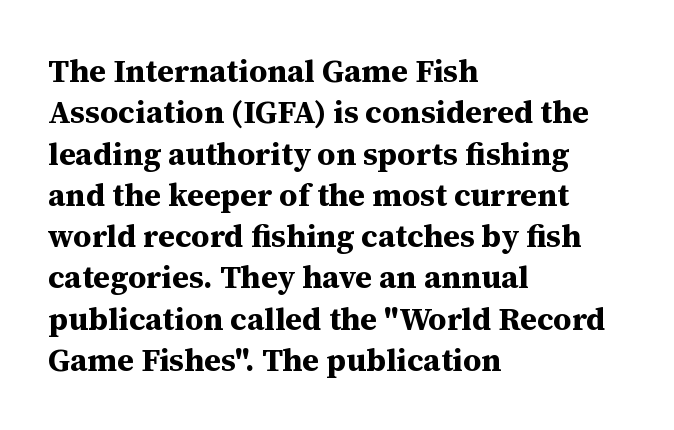
{"serif": "yes", "italic": "no", "bold": "yes", "weight": "bold", "width": "normal", "stroke_contrast": "medium", "x_height": "medium", "monospaced": "no", "underline": "no", "align": "left", "line_spacing": "normal", "line_spacing_ratio": 1.29, "letter_spacing": "normal", "letter_spacing_em": 0.0, "glyph_px": 32}
